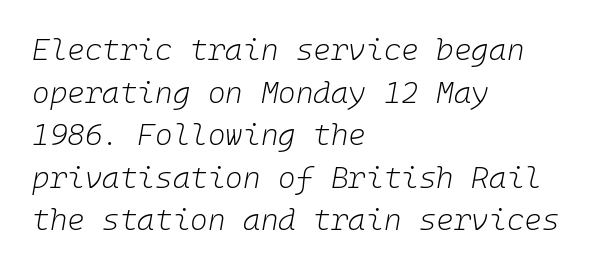
Q: Is the text bold? A: No.
Q: Is the text italic (slanted)? A: Yes, it leans right by about 10 degrees.
Q: Is the text underlined? A: No.
Q: How is the paragraph aligned? A: Left-aligned.
Q: Is the spacing between letters normal or unusually wide? A: Normal.
Q: Is the spacing between lines tight, normal or loose? A: Normal.
Q: Width (condensed, normal, or wide)? A: Normal.
Q: Stroke contrast? A: Low.
Q: x-height? A: Medium.
